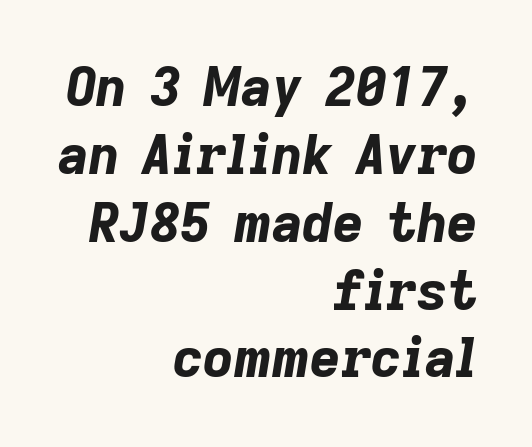
The rendering keeps characters at their native spacing. The compositor pushed each line to the right boundary. Weight: bold. The letters advance in unequal steps, a hallmark of proportional type.
